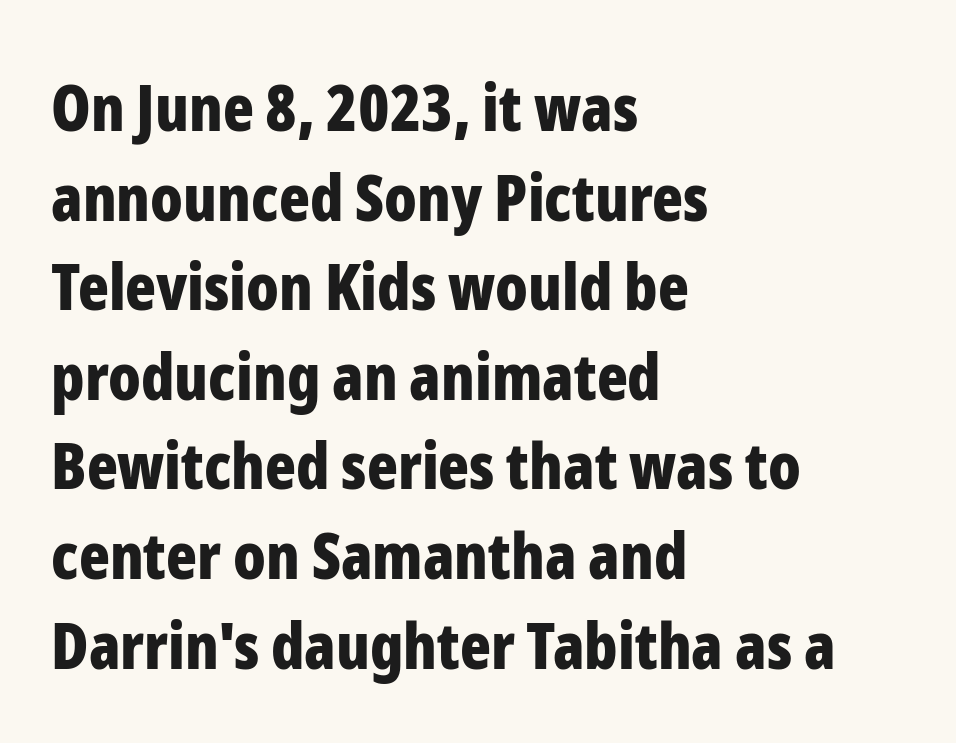
The compositor pushed each line to the left boundary. Bare-footed words on every line. Think of a printed novel: that variable character pitch is what you see here. Heavy-handed strokes throughout: this text is bold.
